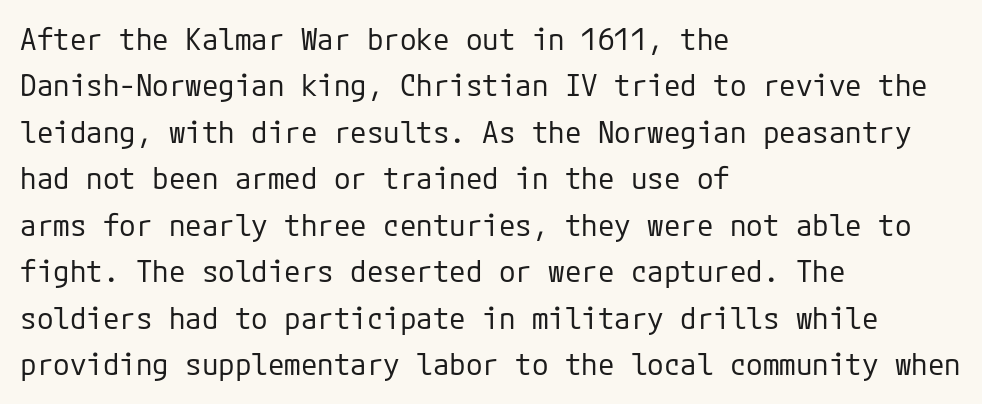
{"serif": "no", "italic": "no", "bold": "no", "weight": "regular", "width": "normal", "stroke_contrast": "low", "x_height": "medium", "underline": "no", "align": "left", "line_spacing": "normal", "line_spacing_ratio": 1.55, "letter_spacing": "normal", "letter_spacing_em": 0.0, "glyph_px": 30}
